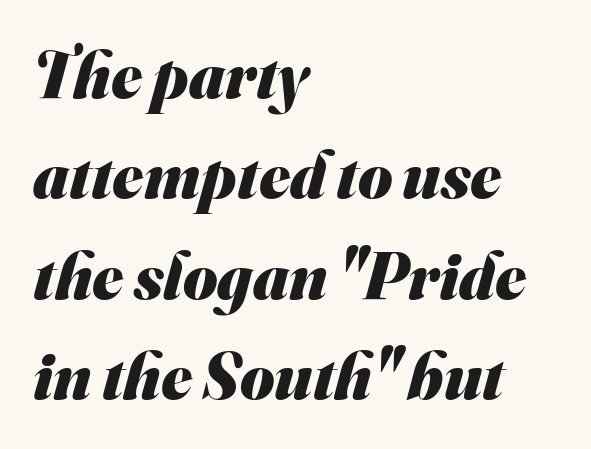
{"serif": "no", "bold": "yes", "weight": "heavy", "width": "normal", "stroke_contrast": "medium", "x_height": "small", "monospaced": "no", "underline": "no", "align": "left", "line_spacing": "normal", "line_spacing_ratio": 1.52, "letter_spacing": "normal", "letter_spacing_em": 0.0, "glyph_px": 66}
